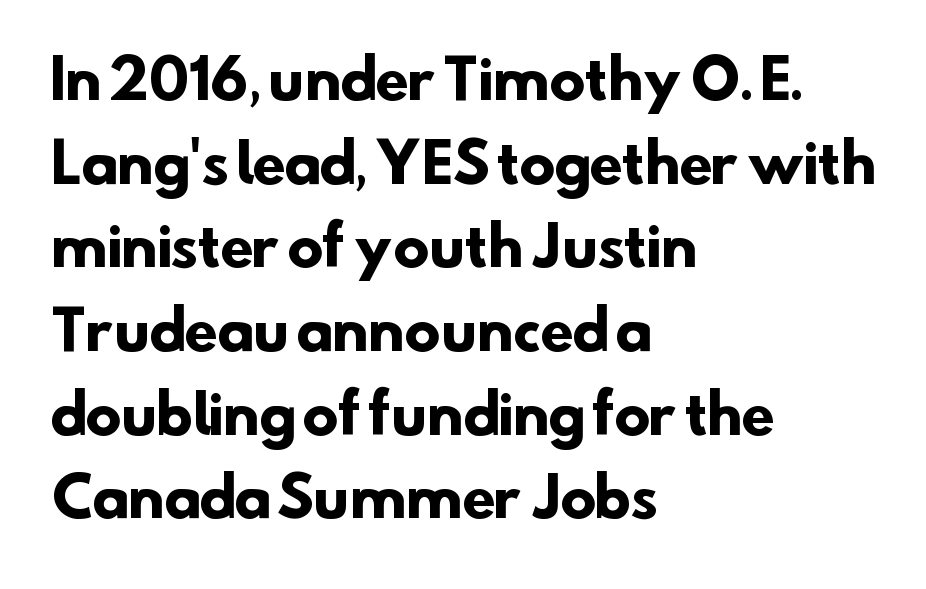
Q: Is the text bold? A: Yes.
Q: Is the typeface a serif or a sans-serif typeface? A: Sans-serif.
Q: Is the text underlined? A: No.
Q: How is the paragraph aligned? A: Left-aligned.
Q: Is the spacing between letters normal or unusually wide? A: Normal.
Q: Is the spacing between lines tight, normal or loose? A: Normal.
Q: Width (condensed, normal, or wide)? A: Normal.
Q: Stroke contrast? A: Low.
Q: x-height? A: Small.
Q: Monospaced? A: No.
